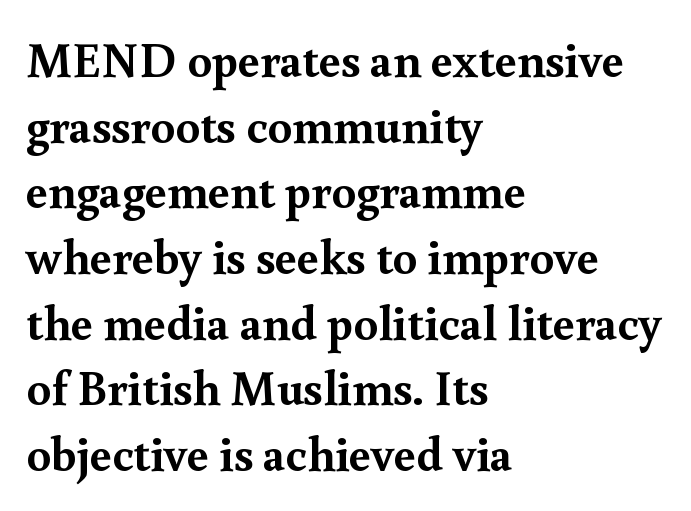
Horizontal bands of white between lines are of average thickness. The font is running at its bold setting. A roman cut, with each character standing at attention. The letters advance in unequal steps, a hallmark of proportional type.
